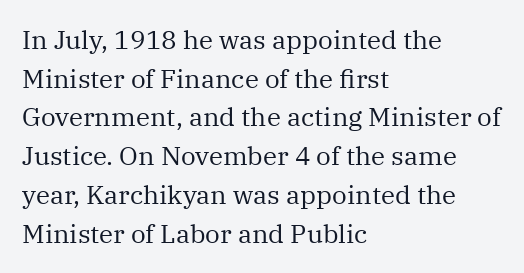
Q: Is the text bold? A: No.
Q: Is the text italic (slanted)? A: No, it is upright.
Q: Is the text underlined? A: No.
Q: How is the paragraph aligned? A: Left-aligned.
Q: Is the spacing between letters normal or unusually wide? A: Normal.
Q: Is the spacing between lines tight, normal or loose? A: Normal.
